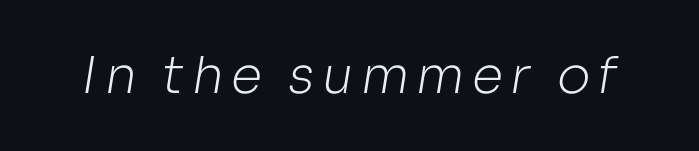
Q: Is the text bold? A: No.
Q: Is the typeface a serif or a sans-serif typeface? A: Sans-serif.
Q: Is the text underlined? A: No.
Q: Width (condensed, normal, or wide)? A: Normal.
Q: Stroke contrast? A: Low.
Q: x-height? A: Medium.
Q: Monospaced? A: No.
